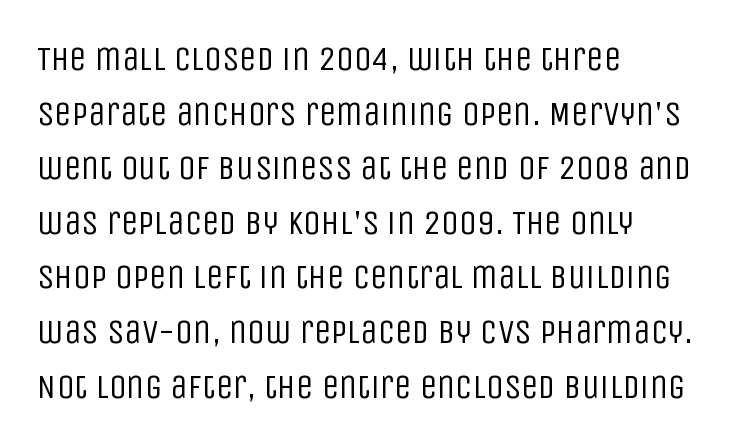
{"serif": "no", "italic": "no", "bold": "no", "weight": "regular", "width": "condensed", "stroke_contrast": "low", "x_height": "large", "monospaced": "no", "underline": "no", "align": "left", "line_spacing": "normal", "line_spacing_ratio": 1.56, "letter_spacing": "normal", "letter_spacing_em": 0.0, "glyph_px": 35}
